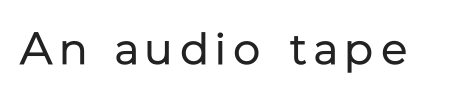
The image shows 45 px regular-weight sans-serif type, upright; set not underlined; low stroke contrast and a medium x-height.
